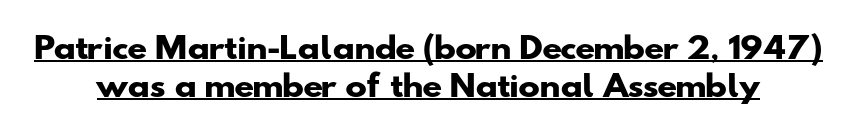
Q: Is the text bold? A: Yes.
Q: Is the typeface a serif or a sans-serif typeface? A: Sans-serif.
Q: Is the text underlined? A: Yes.
Q: Is the spacing between letters normal or unusually wide? A: Normal.
Q: Is the spacing between lines tight, normal or loose? A: Normal.
Q: Width (condensed, normal, or wide)? A: Wide.
Q: Stroke contrast? A: Low.
Q: x-height? A: Small.
Q: Monospaced? A: No.
